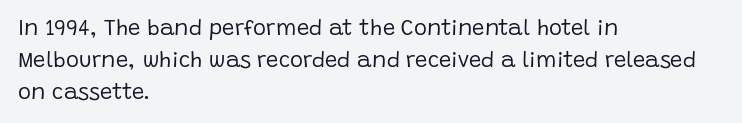
The image shows 22 px text type, upright; set left-aligned, normal line spacing (1.45x), normal letter spacing, not underlined.
